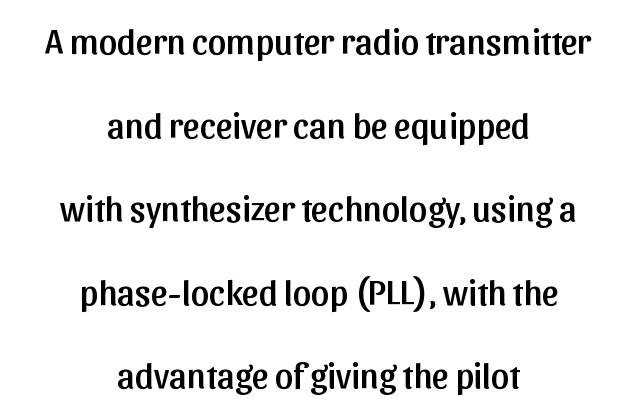
{"serif": "no", "italic": "no", "width": "normal", "stroke_contrast": "low", "x_height": "medium", "monospaced": "no", "underline": "no", "align": "center", "line_spacing": "loose", "line_spacing_ratio": 2.32, "letter_spacing": "normal", "letter_spacing_em": 0.0, "glyph_px": 36}
